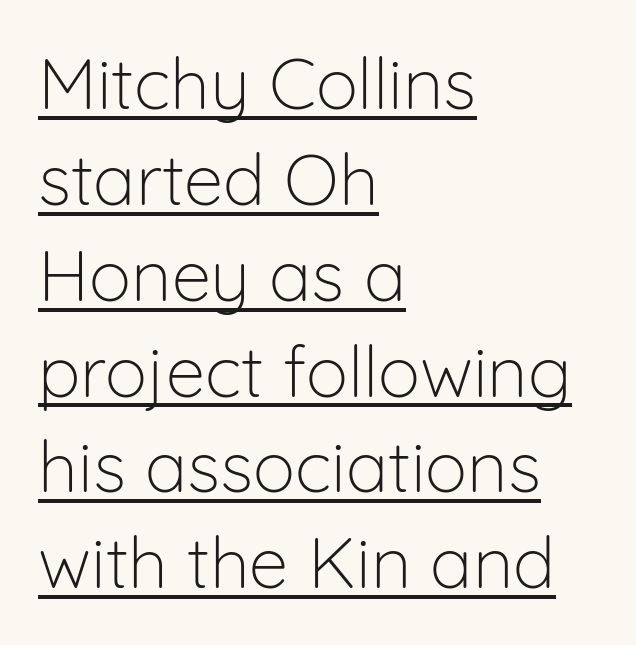
The image shows 71 px light sans-serif type, upright; set left-aligned, normal line spacing (1.35x), normal letter spacing, underlined; low stroke contrast and a medium x-height.
